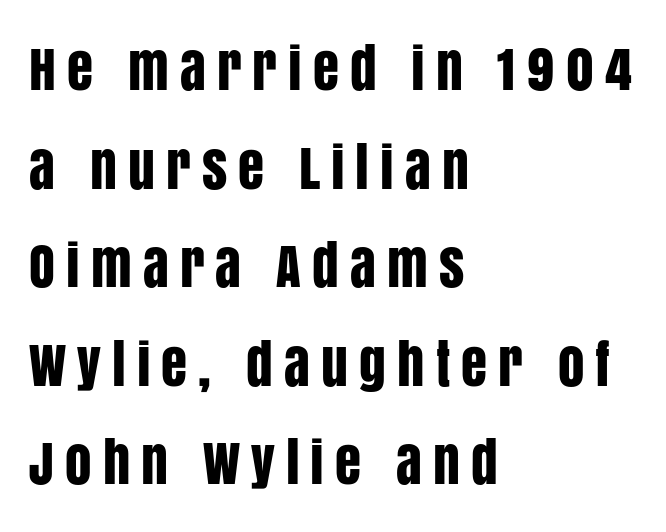
The image shows 53 px condensed sans-serif type, upright; set left-aligned, line spacing 1.86x, unusually wide letter spacing (+0.21 em), not underlined; low stroke contrast and a large x-height.
